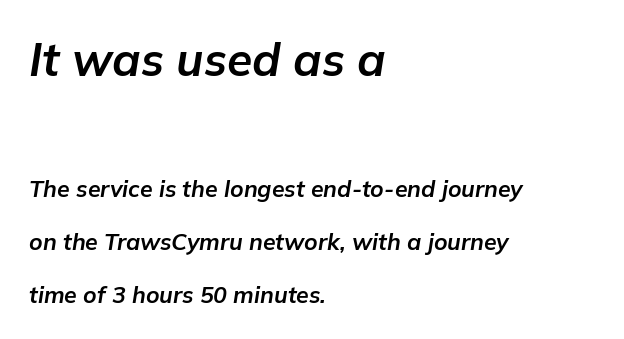
Q: Is the text bold? A: Yes.
Q: Is the text italic (slanted)? A: Yes, it leans right by about 9 degrees.
Q: Is the text underlined? A: No.
Q: How is the paragraph aligned? A: Left-aligned.
Q: Is the spacing between letters normal or unusually wide? A: Normal.
Q: Is the spacing between lines tight, normal or loose? A: Loose.
Q: Which block of text is set in a larger size, the first (top) or the second (bottom)? A: The first (top) one.
Q: Width (condensed, normal, or wide)? A: Normal.
Q: Stroke contrast? A: Low.
Q: x-height? A: Medium.
Q: Monospaced? A: No.
